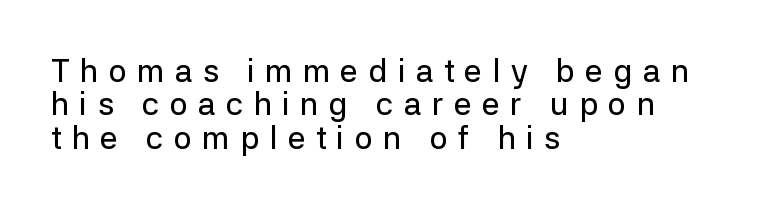
{"serif": "no", "italic": "no", "width": "normal", "stroke_contrast": "low", "x_height": "medium", "monospaced": "no", "underline": "no", "align": "left", "line_spacing": "tight", "line_spacing_ratio": 1.04, "letter_spacing": "wide", "letter_spacing_em": 0.32, "glyph_px": 32}
